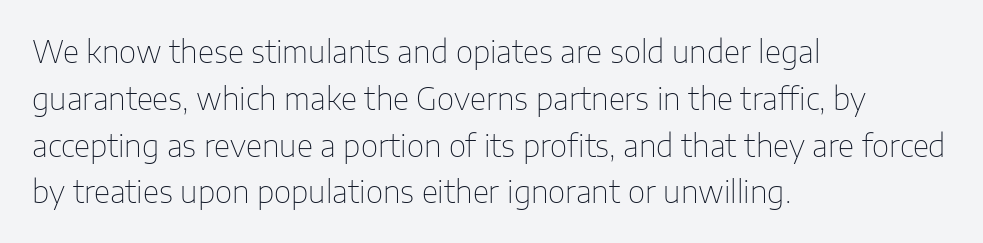
Serifs: no, the terminals of the letterforms are clean. Every character sits straight up, as roman type does. The passage shown is not underscored anywhere. The face used here is rendered with its standard letterfit. The cut favours lightness, reaching ordinary text weight at its darkest. One glance says typical: line gaps are just what's usual.
